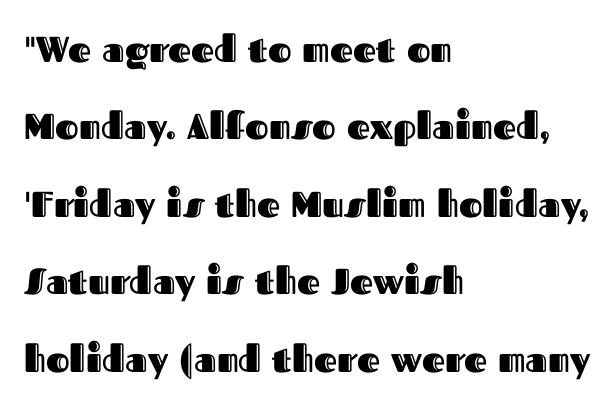
{"italic": "no", "width": "normal", "x_height": "medium", "monospaced": "no", "underline": "no", "align": "left", "line_spacing": "loose", "line_spacing_ratio": 2.15, "letter_spacing": "normal", "letter_spacing_em": 0.0, "glyph_px": 36}
